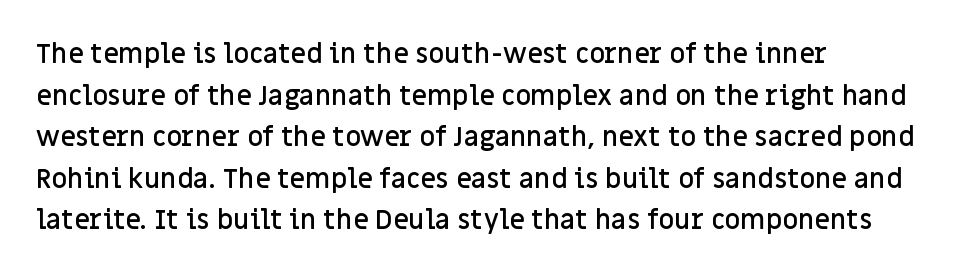
The image shows 27 px text type, upright; set left-aligned, normal line spacing (1.54x), normal letter spacing, not underlined.
